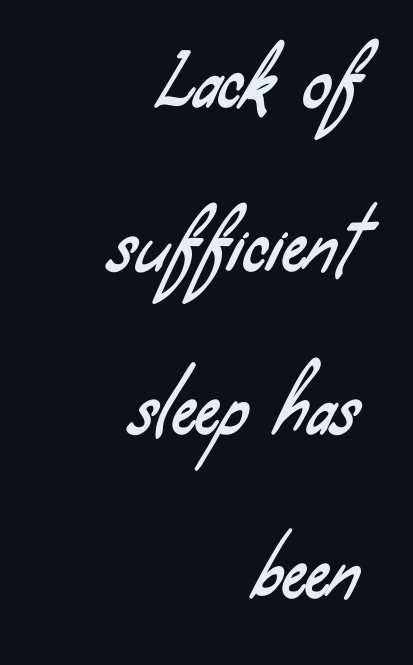
The letters advance in unequal steps, a hallmark of proportional type. Short note: letters normally spaced. Check under the words: just untouched page. A typesetter would call this leading open, well beyond the default. Reading down the block, your eye finds every line finishing at a fixed right position.
